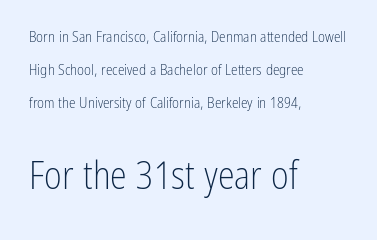
Q: Is the text bold? A: No.
Q: Is the text italic (slanted)? A: No, it is upright.
Q: Is the typeface a serif or a sans-serif typeface? A: Sans-serif.
Q: Is the text underlined? A: No.
Q: How is the paragraph aligned? A: Left-aligned.
Q: Is the spacing between letters normal or unusually wide? A: Normal.
Q: Is the spacing between lines tight, normal or loose? A: Loose.
Q: Which block of text is set in a larger size, the first (top) or the second (bottom)? A: The second (bottom) one.
Q: Width (condensed, normal, or wide)? A: Condensed.
Q: Stroke contrast? A: Low.
Q: x-height? A: Medium.
Q: Monospaced? A: No.
